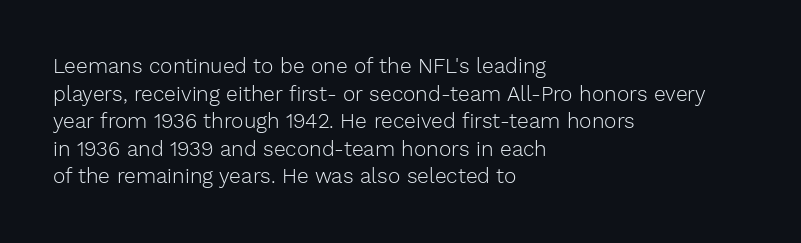
Q: Is the text bold? A: No.
Q: Is the text italic (slanted)? A: No, it is upright.
Q: Is the text underlined? A: No.
Q: How is the paragraph aligned? A: Left-aligned.
Q: Is the spacing between letters normal or unusually wide? A: Normal.
Q: Is the spacing between lines tight, normal or loose? A: Normal.
